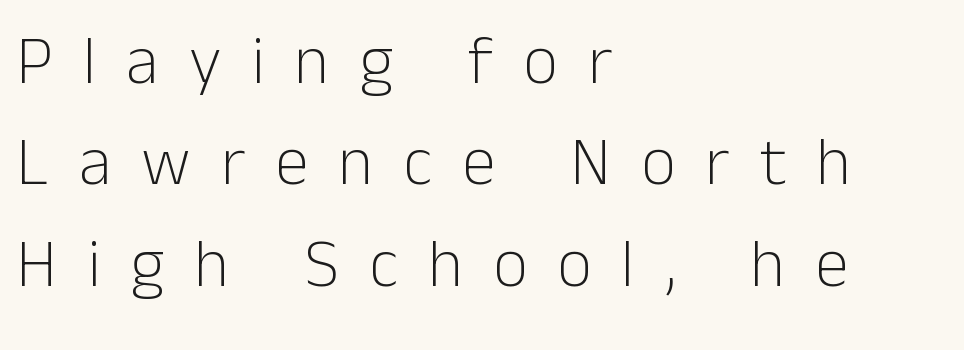
Q: Is the text bold? A: No.
Q: Is the text italic (slanted)? A: No, it is upright.
Q: Is the typeface a serif or a sans-serif typeface? A: Sans-serif.
Q: Is the text underlined? A: No.
Q: How is the paragraph aligned? A: Left-aligned.
Q: Is the spacing between letters normal or unusually wide? A: Unusually wide.
Q: Is the spacing between lines tight, normal or loose? A: Normal.
Q: Width (condensed, normal, or wide)? A: Normal.
Q: Stroke contrast? A: Low.
Q: x-height? A: Medium.
Q: Monospaced? A: No.
